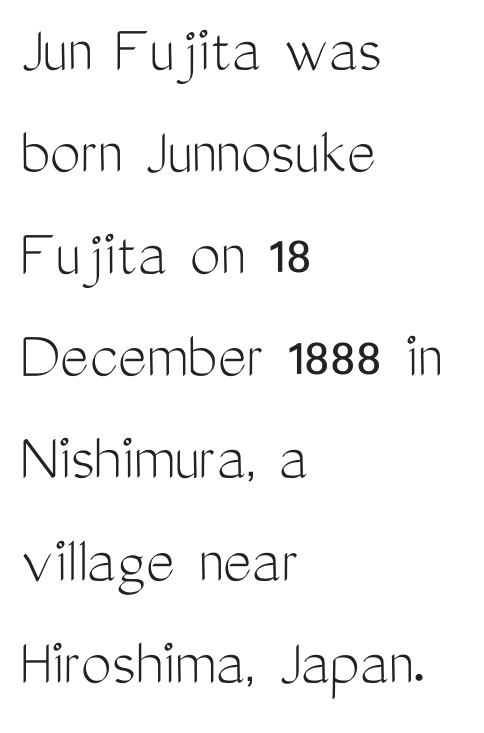
Q: Is the text bold? A: No.
Q: Is the text italic (slanted)? A: No, it is upright.
Q: Is the typeface a serif or a sans-serif typeface? A: Sans-serif.
Q: Is the text underlined? A: No.
Q: How is the paragraph aligned? A: Left-aligned.
Q: Is the spacing between letters normal or unusually wide? A: Normal.
Q: Is the spacing between lines tight, normal or loose? A: Normal.
Q: Width (condensed, normal, or wide)? A: Condensed.
Q: Stroke contrast? A: Medium.
Q: x-height? A: Medium.
Q: Monospaced? A: No.
